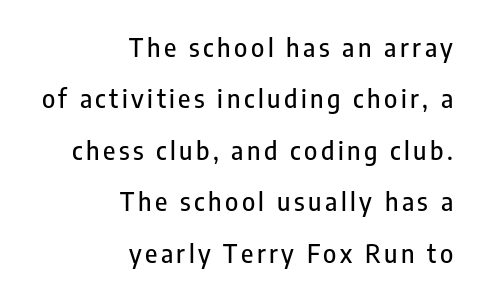
Is the block centered? No — it sits flush against the right margin. Is there any slant? The stems are plumb. The zone under the glyphs is completely vacant. Students, observe: this is what heavily led, spacious text looks like.
